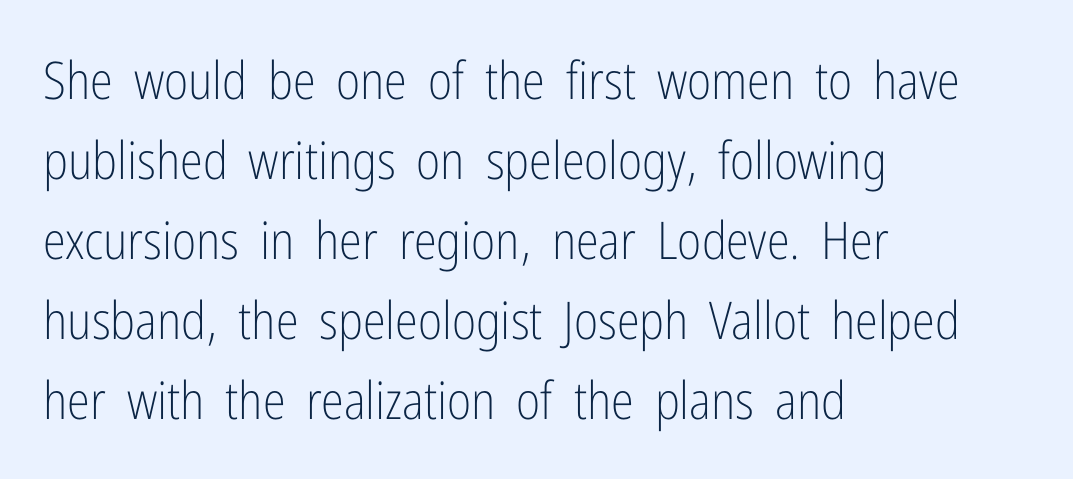
Q: Is the text bold? A: No.
Q: Is the text italic (slanted)? A: No, it is upright.
Q: Is the typeface a serif or a sans-serif typeface? A: Sans-serif.
Q: Is the text underlined? A: No.
Q: How is the paragraph aligned? A: Left-aligned.
Q: Is the spacing between letters normal or unusually wide? A: Normal.
Q: Is the spacing between lines tight, normal or loose? A: Normal.
Q: Width (condensed, normal, or wide)? A: Condensed.
Q: Stroke contrast? A: Low.
Q: x-height? A: Medium.
Q: Monospaced? A: No.
